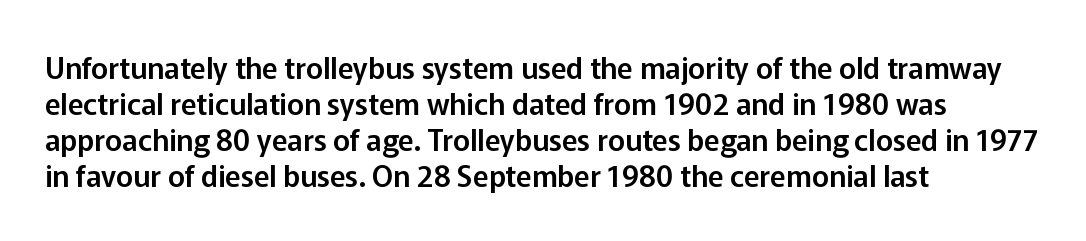
Lines of text with bare space underneath. A typesetter would call this zero additional tracking. Classification — sans serif. Compared with a centered layout, this one pins lines to the left instead. When letters stand straight like this, we call the style roman or upright.
